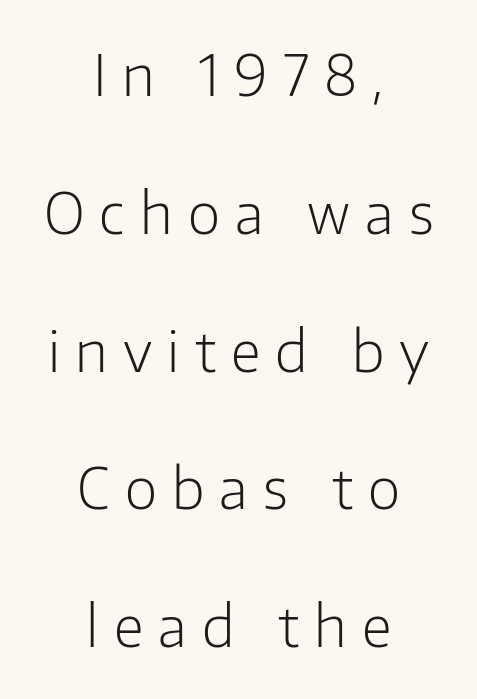
The image shows 56 px light sans-serif type, upright; set centered, loose line spacing (2.46x), unusually wide letter spacing (+0.27 em), not underlined; low stroke contrast and a medium x-height.
